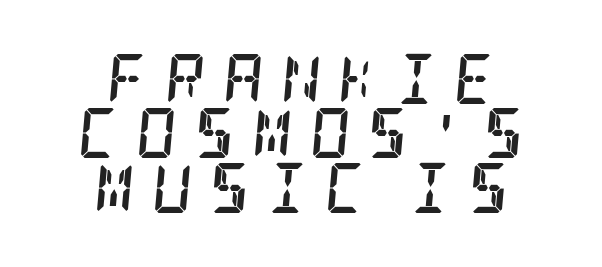
Q: Is the text bold? A: Yes.
Q: Is the text italic (slanted)? A: Yes, it leans right by about 5 degrees.
Q: Is the typeface a serif or a sans-serif typeface? A: Serif.
Q: Is the text underlined? A: No.
Q: How is the paragraph aligned? A: Centered.
Q: Is the spacing between letters normal or unusually wide? A: Unusually wide.
Q: Is the spacing between lines tight, normal or loose? A: Tight.
Q: Width (condensed, normal, or wide)? A: Condensed.
Q: Stroke contrast? A: Low.
Q: x-height? A: Large.
